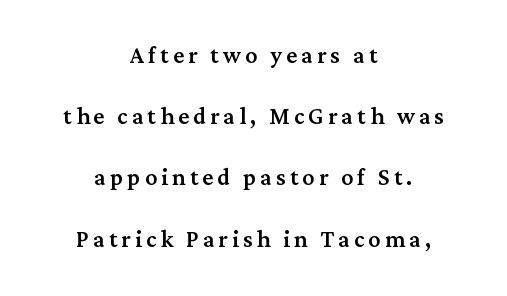
Q: Is the text italic (slanted)? A: No, it is upright.
Q: Is the typeface a serif or a sans-serif typeface? A: Serif.
Q: Is the text underlined? A: No.
Q: How is the paragraph aligned? A: Centered.
Q: Is the spacing between lines tight, normal or loose? A: Loose.
Q: Width (condensed, normal, or wide)? A: Normal.
Q: Stroke contrast? A: Medium.
Q: x-height? A: Medium.
Q: Monospaced? A: No.
